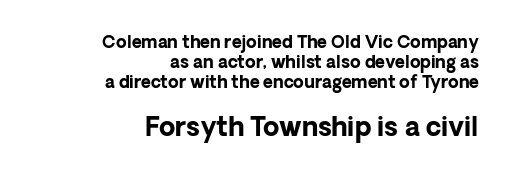
The image shows 26 px bold type, upright; set right-aligned, line spacing 1.19x, normal letter spacing, not underlined; the second (bottom) block is 1.53x larger.
